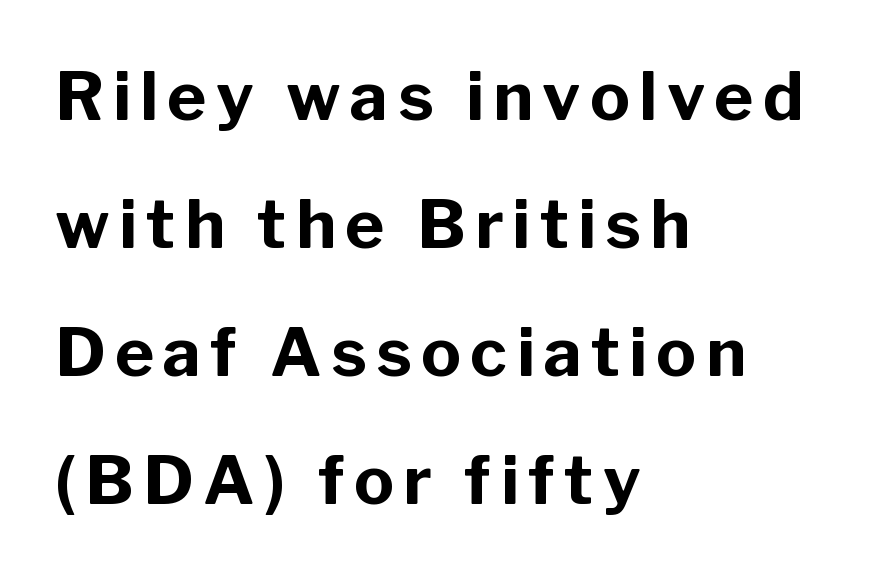
Ascenders rise straight up at ninety degrees. Successive baselines arrive slowly, with a big drop between each. Note the varied advance widths — an 'i' is clearly narrower than an 'm'. This rendering uses left alignment, leaving the right contour irregular. Type style note: lacks serifs. Summary of weight: heavy, a full bold.
